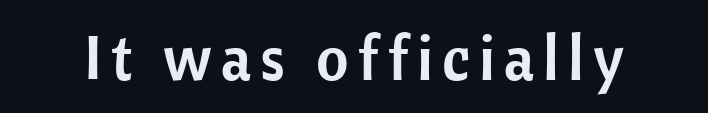
The image shows 63 px sans-serif type, upright; set not underlined; low stroke contrast and a medium x-height.
